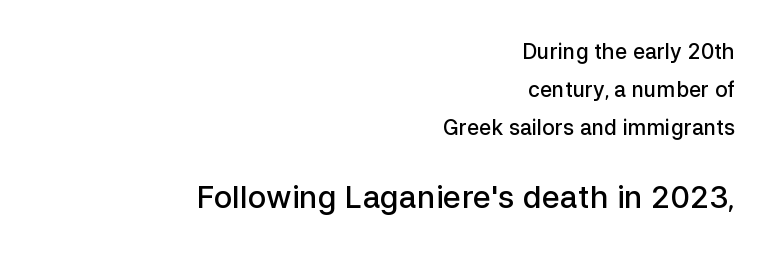
Every character sits straight up, as roman type does. Caption: upper text group reduced, lower text group enlarged. Slightly chunky letters — semibold, I'd say, not full bold. Here the glyphs are tracked normally, forming tight word shapes. Underline: absent. These lines are rendered in a variable-pitch font.
